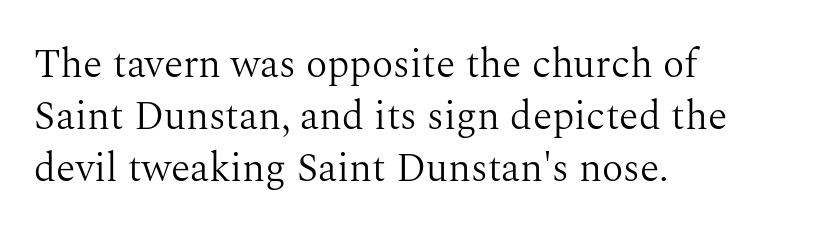
The image shows 40 px light serif type, upright; set left-aligned, normal line spacing (1.3x), normal letter spacing, not underlined; medium stroke contrast and a medium x-height.
